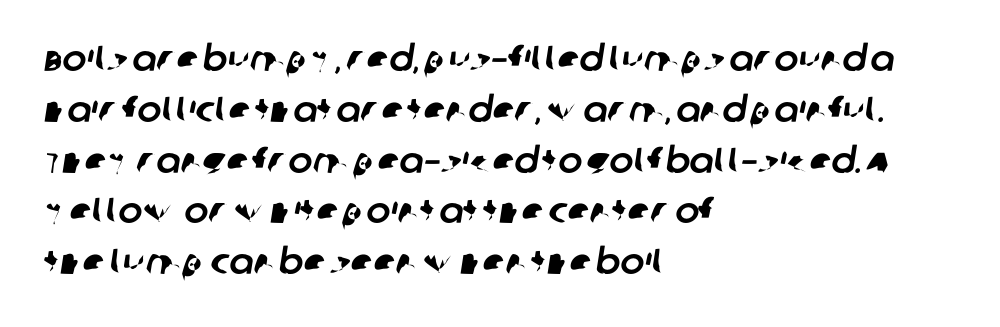
Q: Is the typeface a serif or a sans-serif typeface? A: Sans-serif.
Q: Is the text underlined? A: No.
Q: How is the paragraph aligned? A: Left-aligned.
Q: Is the spacing between letters normal or unusually wide? A: Normal.
Q: Is the spacing between lines tight, normal or loose? A: Normal.
Q: Width (condensed, normal, or wide)? A: Normal.
Q: Stroke contrast? A: Low.
Q: x-height? A: Large.
Q: Monospaced? A: No.
